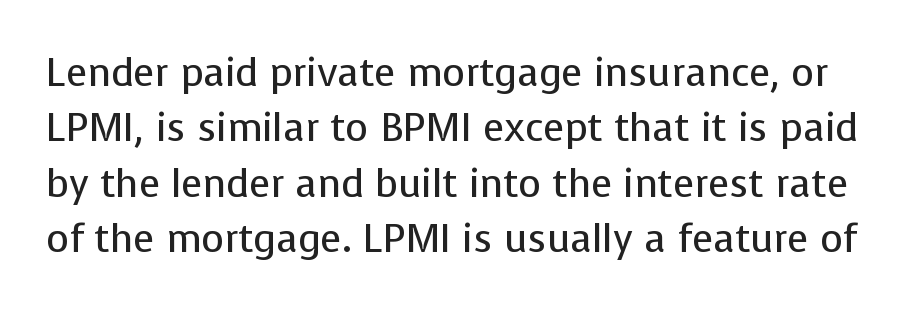
Q: Is the text bold? A: No.
Q: Is the text italic (slanted)? A: No, it is upright.
Q: Is the typeface a serif or a sans-serif typeface? A: Sans-serif.
Q: Is the text underlined? A: No.
Q: Is the spacing between letters normal or unusually wide? A: Normal.
Q: Is the spacing between lines tight, normal or loose? A: Normal.
Q: Width (condensed, normal, or wide)? A: Normal.
Q: Stroke contrast? A: Low.
Q: x-height? A: Medium.
Q: Monospaced? A: No.
